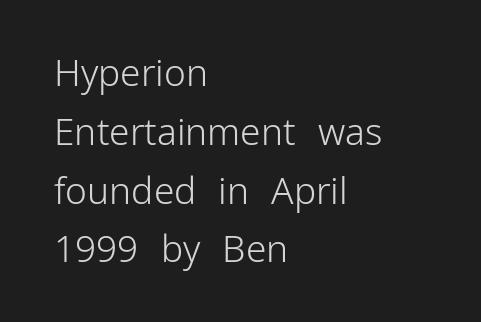
The image shows 37 px light sans-serif type, upright; set left-aligned, normal line spacing (1.59x), normal letter spacing, not underlined; low stroke contrast and a medium x-height.
